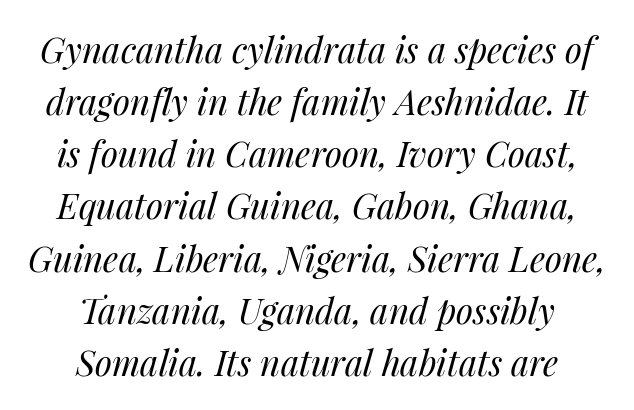
{"italic": "yes", "lean": "right", "slant_degrees": 14, "bold": "no", "weight": "regular", "width": "normal", "stroke_contrast": "medium", "x_height": "medium", "monospaced": "no", "underline": "no", "align": "center", "line_spacing": "normal", "line_spacing_ratio": 1.49, "letter_spacing": "normal", "letter_spacing_em": 0.0, "glyph_px": 35}
